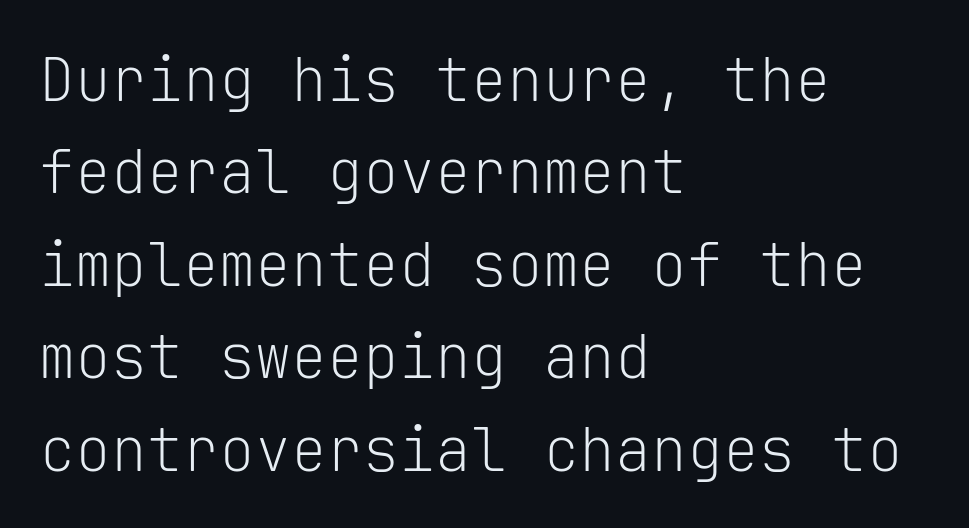
Is this a sans? Yes — the strokes have no serifs. Lines of text with bare space underneath. Nope, not italic — everything's standing straight. Leftover space on each line is placed entirely after the last word. Fixed-width glyphs throughout — classic coding-font behaviour.
